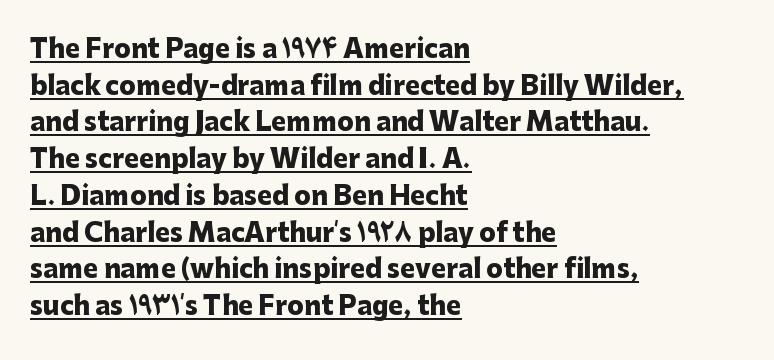
{"italic": "no", "bold": "yes", "underline": "yes", "align": "left", "line_spacing": "normal", "line_spacing_ratio": 1.47, "letter_spacing": "normal", "letter_spacing_em": 0.0, "glyph_px": 25}
